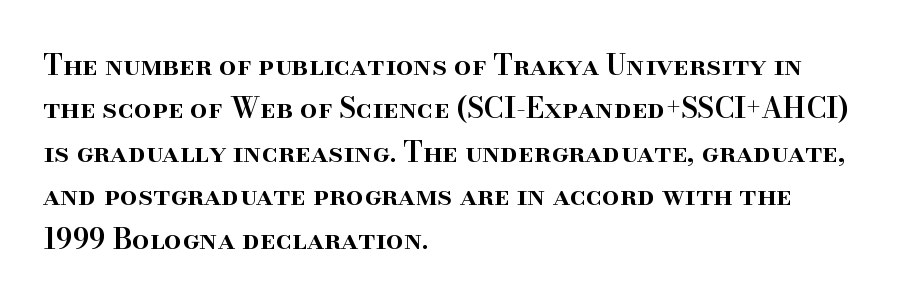
The image shows 28 px semibold serif type, upright; set left-aligned, normal line spacing (1.55x), normal letter spacing, not underlined; high stroke contrast and a small x-height.
